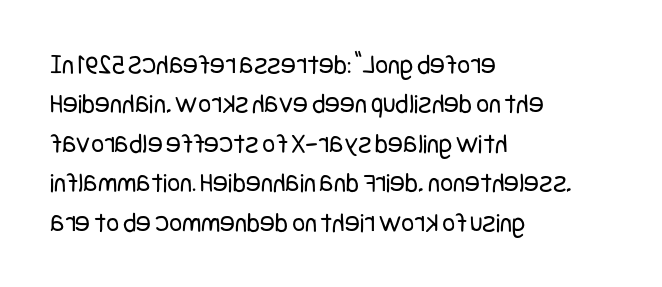
Q: Is the text bold? A: No.
Q: Is the text italic (slanted)? A: No, it is upright.
Q: Is the typeface a serif or a sans-serif typeface? A: Sans-serif.
Q: Is the text underlined? A: No.
Q: How is the paragraph aligned? A: Left-aligned.
Q: Is the spacing between letters normal or unusually wide? A: Normal.
Q: Is the spacing between lines tight, normal or loose? A: Normal.
Q: Width (condensed, normal, or wide)? A: Condensed.
Q: Stroke contrast? A: Low.
Q: x-height? A: Large.
